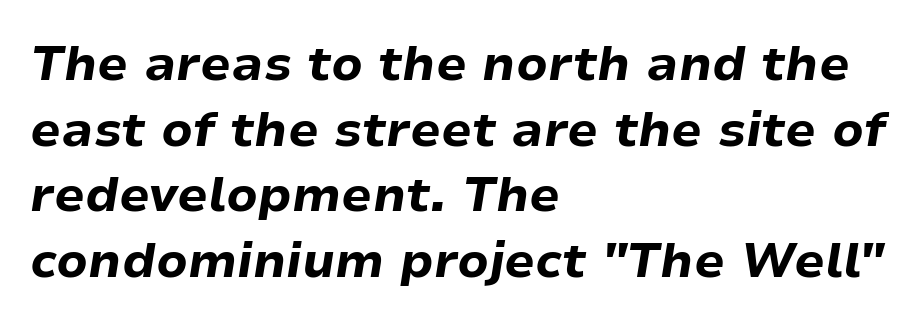
{"italic": "yes", "lean": "right", "slant_degrees": 9, "bold": "yes", "weight": "bold", "width": "normal", "stroke_contrast": "low", "x_height": "medium", "monospaced": "no", "underline": "no", "align": "left", "line_spacing": "normal", "line_spacing_ratio": 1.34, "letter_spacing": "normal", "letter_spacing_em": 0.0, "glyph_px": 49}
